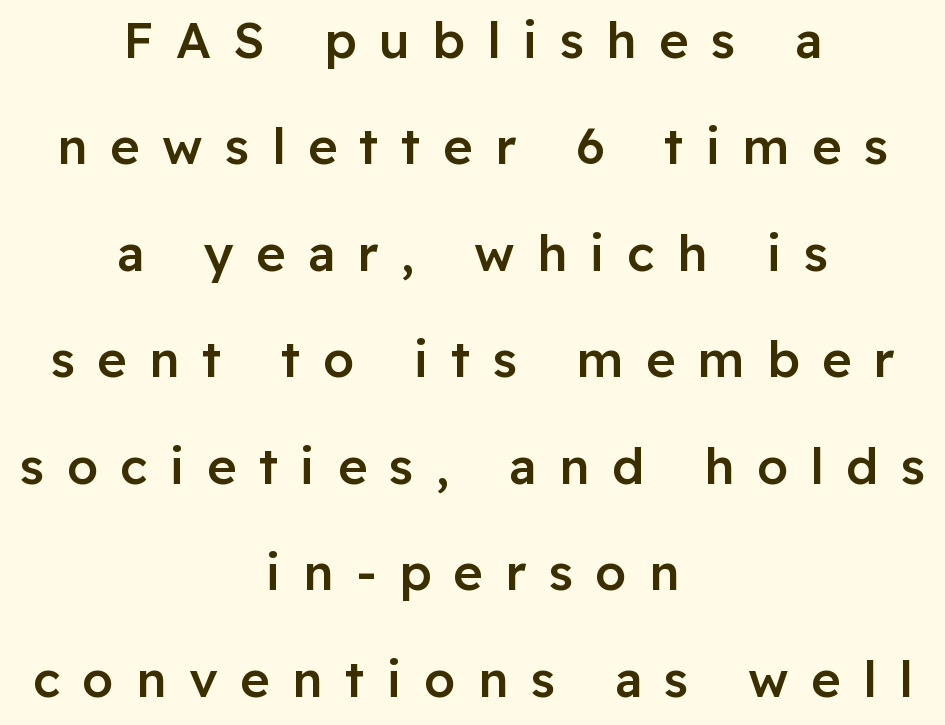
{"serif": "no", "italic": "no", "bold": "semi", "weight": "semibold", "width": "normal", "stroke_contrast": "low", "x_height": "medium", "monospaced": "no", "underline": "no", "align": "center", "line_spacing": "loose", "line_spacing_ratio": 2.13, "letter_spacing": "wide", "letter_spacing_em": 0.45, "glyph_px": 50}
